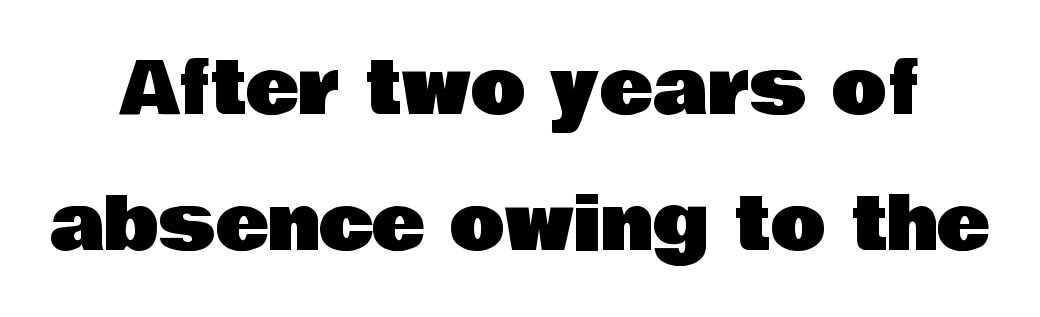
The image shows 72 px sans-serif type, upright; set line spacing 1.89x, normal letter spacing, not underlined; low stroke contrast and a large x-height.
